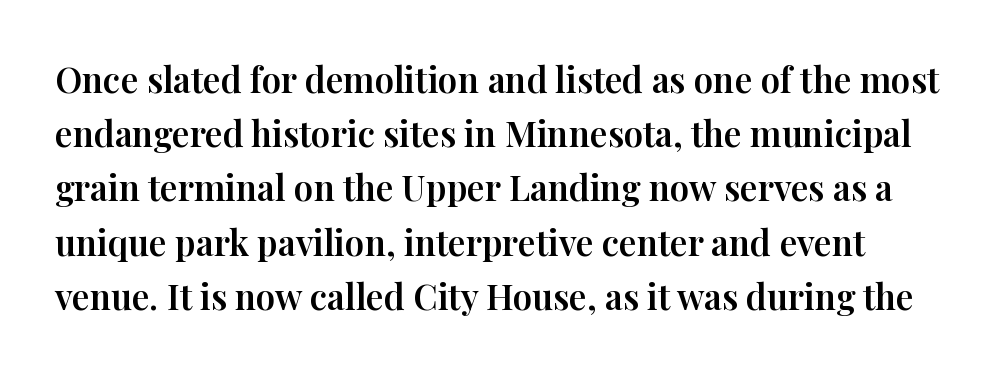
{"serif": "yes", "italic": "no", "width": "normal", "stroke_contrast": "high", "x_height": "medium", "monospaced": "no", "underline": "no", "line_spacing": "normal", "line_spacing_ratio": 1.55, "letter_spacing": "normal", "letter_spacing_em": 0.0, "glyph_px": 35}
